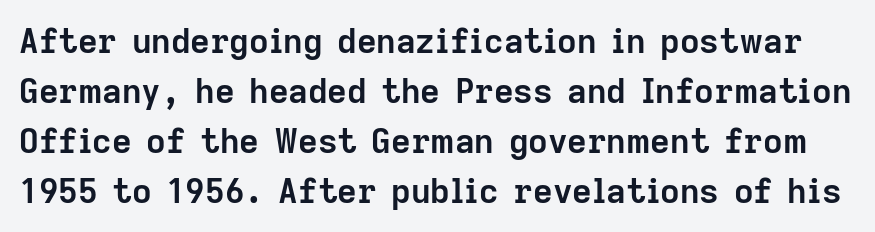
What weight is shown? A full bold with thick strokes. Students, observe: this is what conventionally led text looks like. The glyphs are unaccompanied by any horizontal stroke below them. The face used here is proportionally spaced, like ordinary book or web type.
